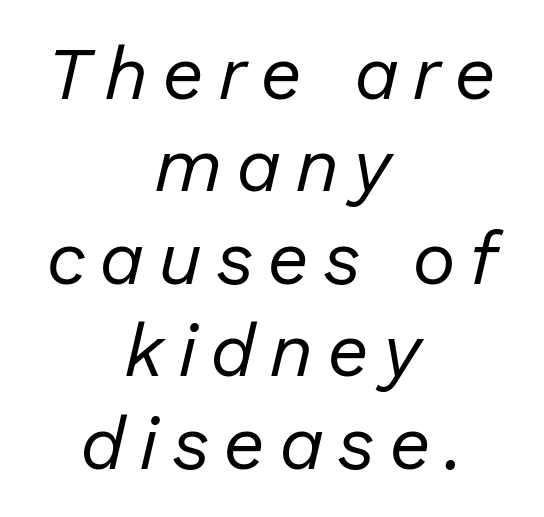
What's the leading like? Ordinary, nothing unusual. These lines are centered, leaving both edges ragged. The font's italic variant was chosen for this text. Bare-footed words on every line. This is not heavy type; no bold has been used.
